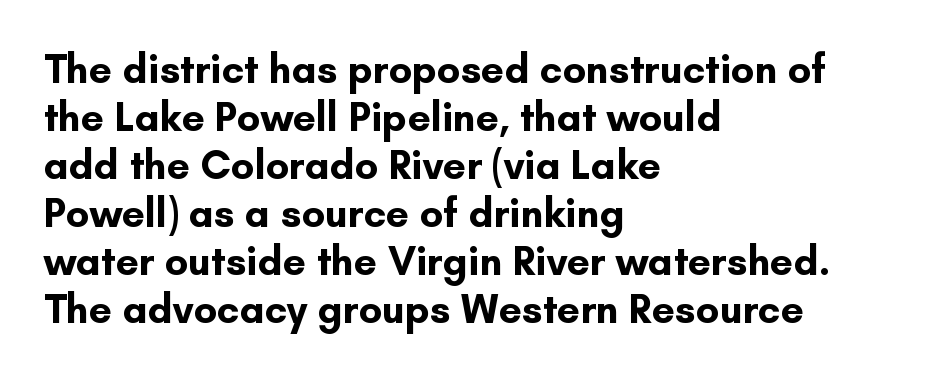
The image shows 41 px bold sans-serif type, upright; set left-aligned, line spacing 1.17x, normal letter spacing, not underlined; low stroke contrast and a small x-height.
